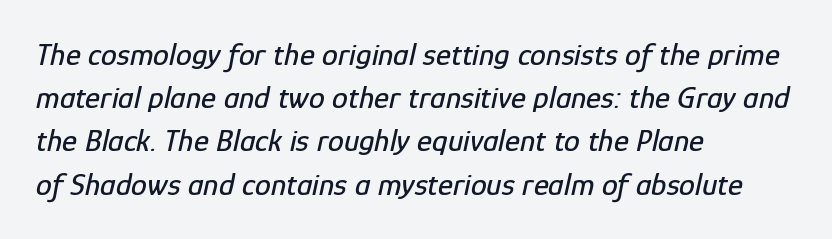
This sample has the flowing, uneven cadence of proportional lettering. Each new line begins a customary step beneath the previous one. Would a proofreader flag this as italicized? Yes. The ragged edge is on the right, which tells us the setting is flush left. There is no visible air inserted between adjacent glyphs.
